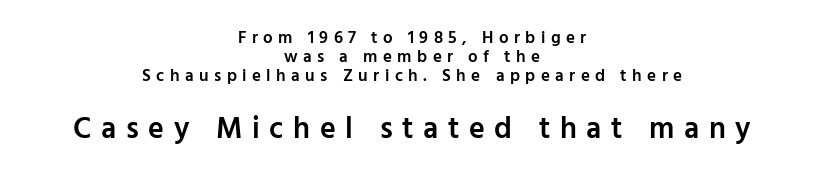
The characters display no serif detailing; their extremities are plain. Compared with typical paragraphs, the rows here are closer together. Designer's note — italics off, roman on. You could not count columns in this text — the font is proportionally spaced.
